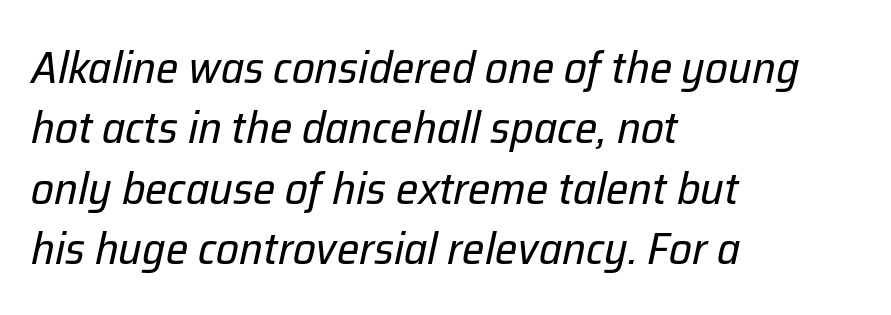
Observe the ordinary spacing: letters are neighbours, not strangers. Italic: yes, the glyphs are oblique. The letterforms sit at book weight or below. Regular leading.
